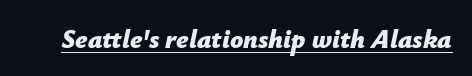
The image shows 26 px bold type, italic (leaning right); set normal letter spacing, underlined.
